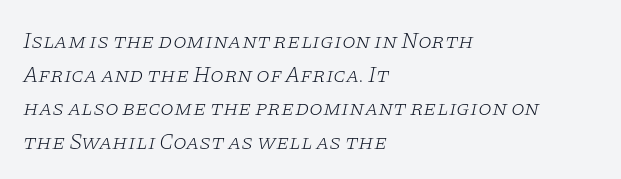
Q: Is the text bold? A: No.
Q: Is the text italic (slanted)? A: Yes, it leans right by about 11 degrees.
Q: Is the text underlined? A: No.
Q: How is the paragraph aligned? A: Left-aligned.
Q: Is the spacing between letters normal or unusually wide? A: Normal.
Q: Is the spacing between lines tight, normal or loose? A: Normal.
